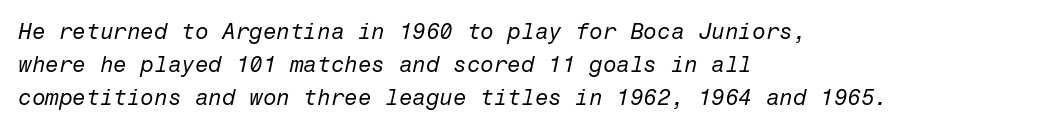
{"italic": "yes", "lean": "right", "slant_degrees": 12, "bold": "no", "underline": "no", "align": "left", "line_spacing": "normal", "line_spacing_ratio": 1.49, "letter_spacing": "normal", "letter_spacing_em": 0.0, "glyph_px": 22}
